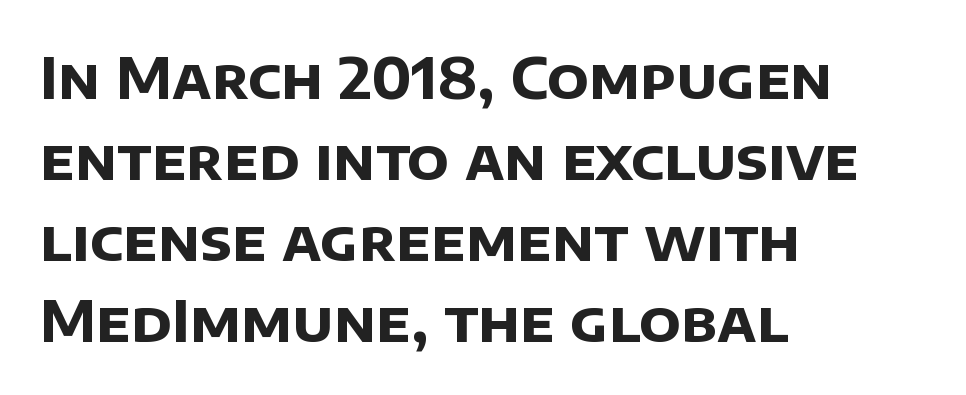
The image shows 57 px bold sans-serif type; set left-aligned, normal line spacing (1.42x), normal letter spacing, not underlined; low stroke contrast and a large x-height.
